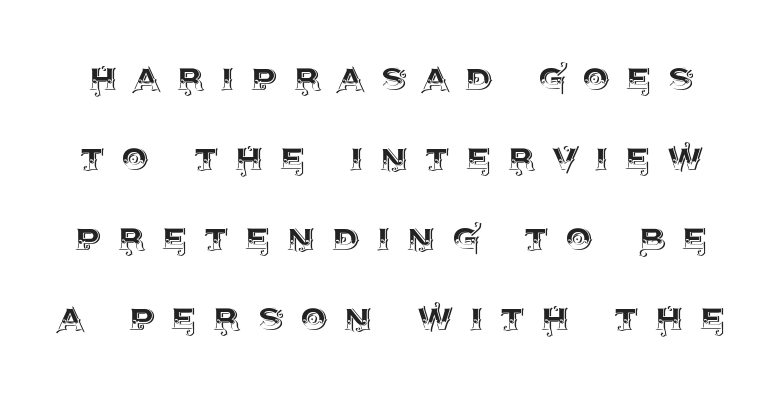
Plain, unruled lines of type. Characters remain perfectly vertical along every line. The rendering uses natural spacing where letterforms have individual widths. Does extra space separate the letters? Yes, quite a lot of it.
